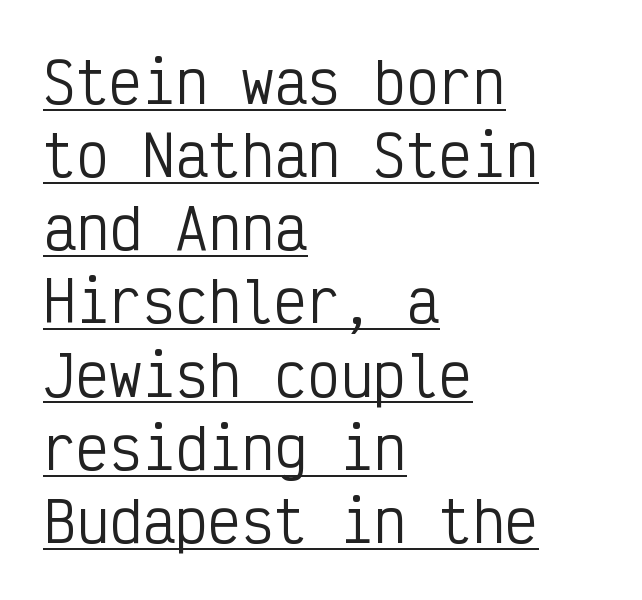
{"serif": "no", "italic": "no", "bold": "no", "weight": "regular", "width": "condensed", "stroke_contrast": "low", "x_height": "medium", "monospaced": "yes", "underline": "yes", "align": "left", "line_spacing": "normal", "line_spacing_ratio": 1.33, "letter_spacing": "normal", "letter_spacing_em": 0.0, "glyph_px": 55}
